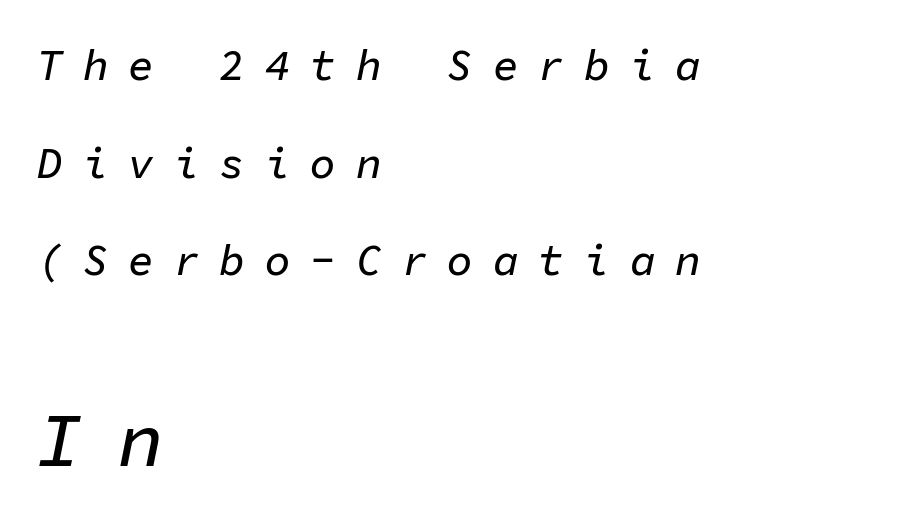
Q: Is the text italic (slanted)? A: Yes, it leans right by about 11 degrees.
Q: Is the text underlined? A: No.
Q: How is the paragraph aligned? A: Left-aligned.
Q: Is the spacing between letters normal or unusually wide? A: Unusually wide.
Q: Is the spacing between lines tight, normal or loose? A: Loose.
Q: Which block of text is set in a larger size, the first (top) or the second (bottom)? A: The second (bottom) one.
Q: Width (condensed, normal, or wide)? A: Normal.
Q: Stroke contrast? A: Low.
Q: x-height? A: Medium.
Q: Monospaced? A: Yes.
